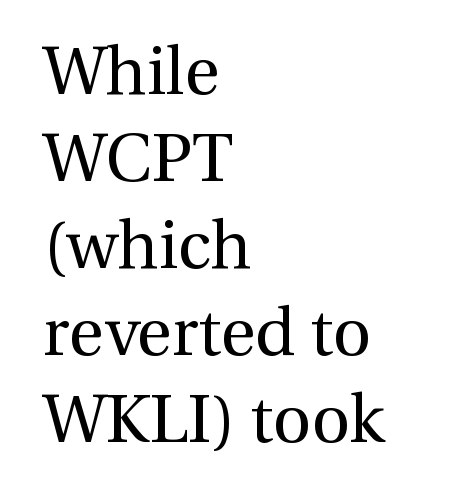
Q: Is the text bold? A: No.
Q: Is the text italic (slanted)? A: No, it is upright.
Q: Is the typeface a serif or a sans-serif typeface? A: Serif.
Q: Is the text underlined? A: No.
Q: How is the paragraph aligned? A: Left-aligned.
Q: Is the spacing between letters normal or unusually wide? A: Normal.
Q: Is the spacing between lines tight, normal or loose? A: Normal.
Q: Width (condensed, normal, or wide)? A: Normal.
Q: x-height? A: Medium.
Q: Monospaced? A: No.
